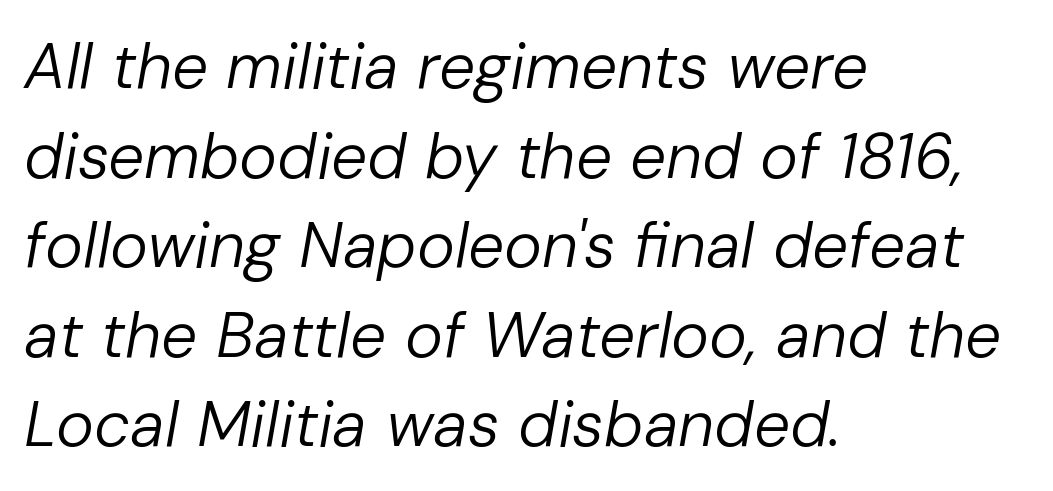
Q: Is the text bold? A: No.
Q: Is the text italic (slanted)? A: Yes, it leans right by about 10 degrees.
Q: Is the text underlined? A: No.
Q: How is the paragraph aligned? A: Left-aligned.
Q: Is the spacing between letters normal or unusually wide? A: Normal.
Q: Is the spacing between lines tight, normal or loose? A: Normal.
Q: Width (condensed, normal, or wide)? A: Normal.
Q: Stroke contrast? A: Low.
Q: x-height? A: Medium.
Q: Monospaced? A: No.
